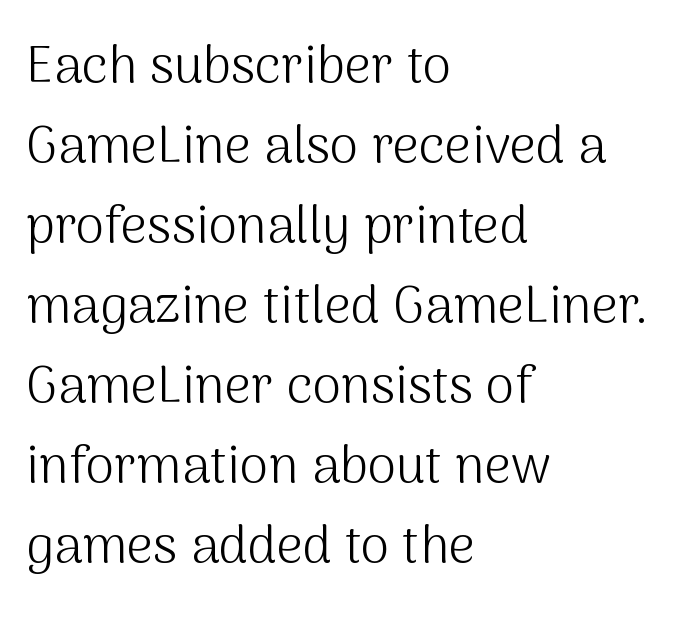
No extra ink here — the face is not bold. Students, note that the glyphs here touch the page at normal intervals. Does the copy run flush right? No — it runs flush left. Compared with typical paragraphs, the rows here are spaced about the same. It's the straight-up-and-down kind of type.
